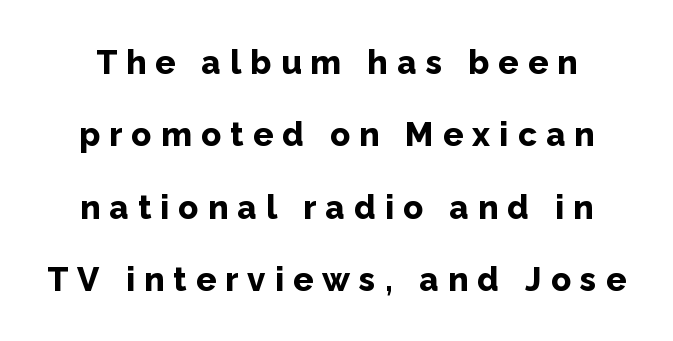
Q: Is the text bold? A: Yes.
Q: Is the text italic (slanted)? A: No, it is upright.
Q: Is the typeface a serif or a sans-serif typeface? A: Sans-serif.
Q: Is the text underlined? A: No.
Q: Is the spacing between letters normal or unusually wide? A: Unusually wide.
Q: Is the spacing between lines tight, normal or loose? A: Loose.
Q: Width (condensed, normal, or wide)? A: Normal.
Q: Stroke contrast? A: Low.
Q: x-height? A: Medium.
Q: Monospaced? A: No.
